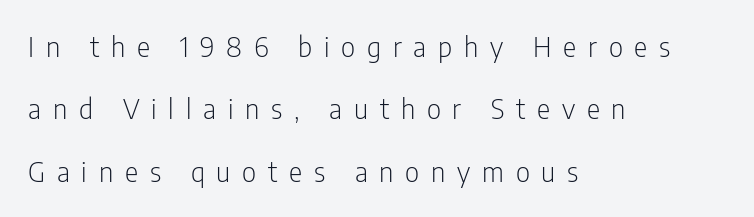
The image shows 28 px light, condensed sans-serif type, upright; set left-aligned, loose line spacing (2.23x), unusually wide letter spacing (+0.42 em), not underlined; low stroke contrast and a medium x-height.
